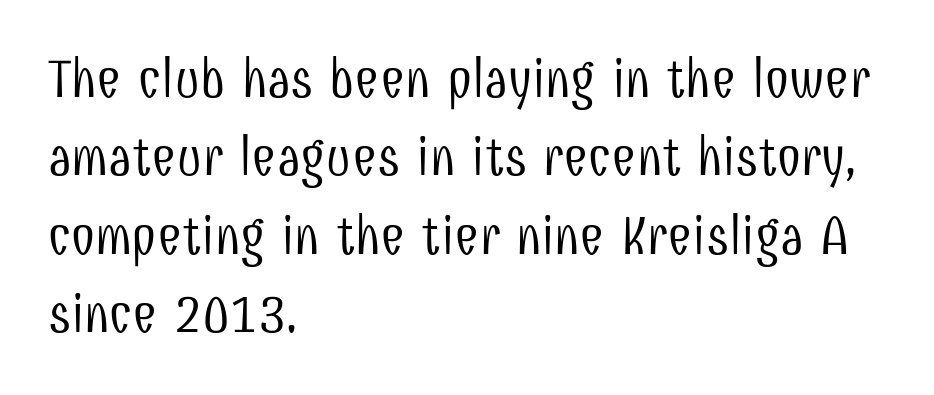
The image shows 54 px light, condensed sans-serif type, upright; set left-aligned, normal line spacing (1.45x), normal letter spacing, not underlined; low stroke contrast and a medium x-height.
